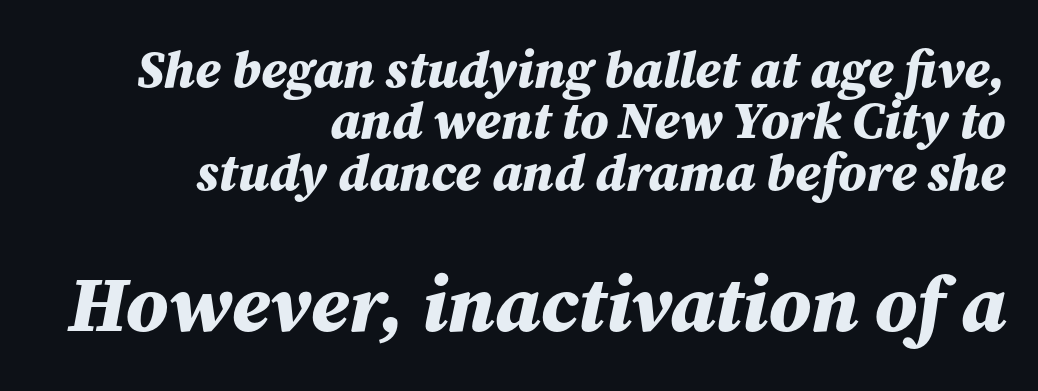
This rendering leaves character spacing at its baseline value. Think of a printed novel: that variable character pitch is what you see here. The lines are packed closely together with very little leading. Would a proofreader flag this as italicized? Yes. Each glyph is drawn with heavy, bold strokes. Clear beneath every line of the passage.
